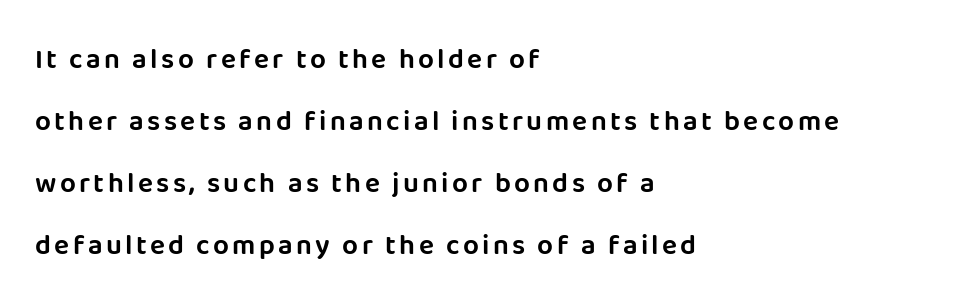
Does the leading feel generous? Absolutely, it's lavish. This sample has the flowing, uneven cadence of proportional lettering. The axis of the letterforms is exactly vertical. One-word summary of the alignment: left. Stroke terminals: plain, sans-serif. Unmarked baselines from the first word to the last.
